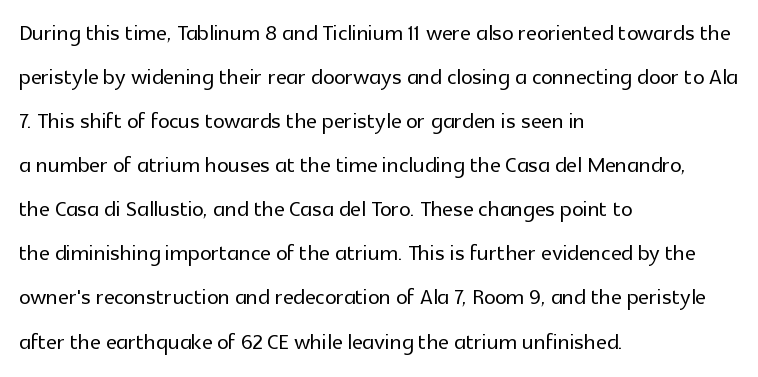
If you drew a line through each stem, it would be perfectly vertical. Unlike a traditional serif, this face leaves its strokes unadorned. Looks like regular typesetting: each glyph gets only the width it needs. The line-height multiplier appears to be the usual default.
